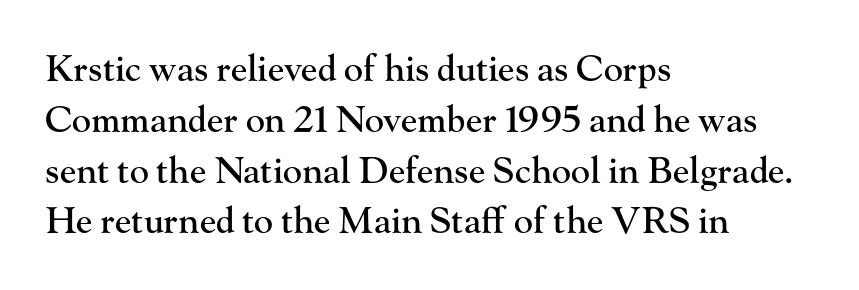
Is there any slant? The stems are plumb. Note the varied advance widths — an 'i' is clearly narrower than an 'm'. Teacher's note: observe the even left margin — that is flush-left alignment. This sample uses plain, unmodified letter spacing.
